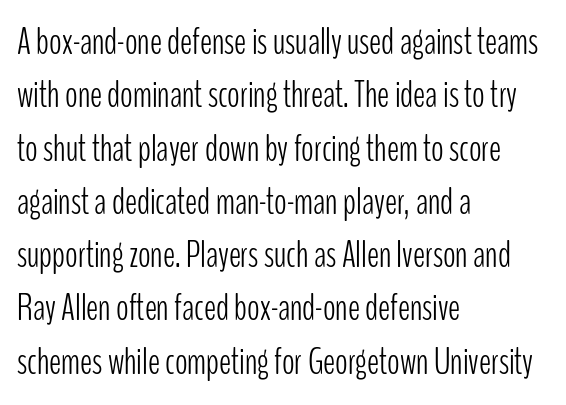
The image shows 37 px light, condensed sans-serif type, upright; set left-aligned, normal line spacing (1.44x), normal letter spacing, not underlined; low stroke contrast and a medium x-height.
